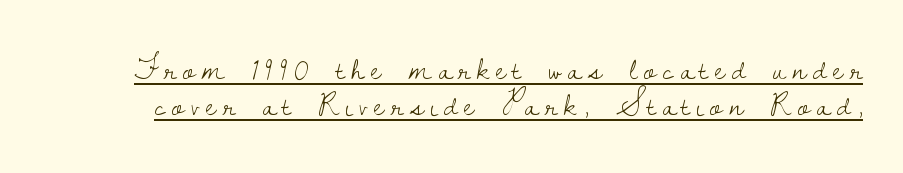
Do the characters align in a grid? No, the font is proportional. Stems and bowls with no extra thickness — not bold. You could only call the tracking loose — the letters float apart.
